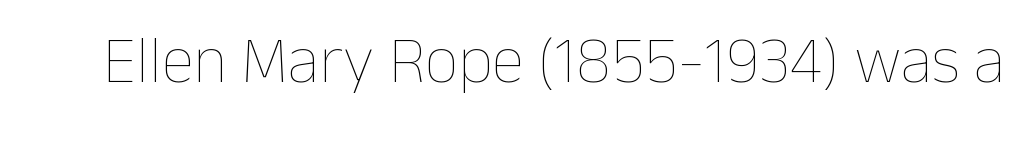
Q: Is the text bold? A: No.
Q: Is the text italic (slanted)? A: No, it is upright.
Q: Is the text underlined? A: No.
Q: Is the spacing between letters normal or unusually wide? A: Normal.
Q: Width (condensed, normal, or wide)? A: Normal.
Q: Stroke contrast? A: Low.
Q: x-height? A: Medium.
Q: Monospaced? A: No.
